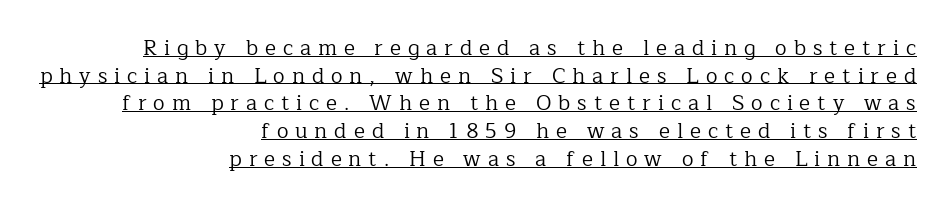
The image shows 21 px text type, upright; set right-aligned, normal line spacing (1.32x), unusually wide letter spacing (+0.33 em), underlined.
